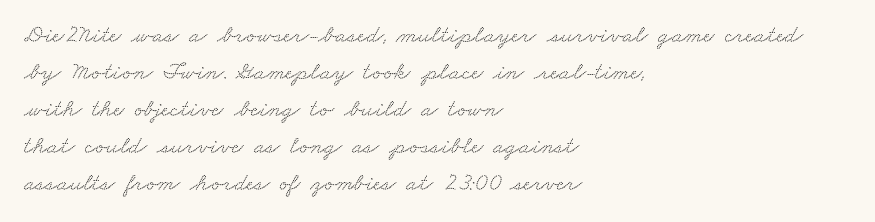
Q: Is the text underlined? A: No.
Q: How is the paragraph aligned? A: Left-aligned.
Q: Is the spacing between letters normal or unusually wide? A: Normal.
Q: Is the spacing between lines tight, normal or loose? A: Normal.
